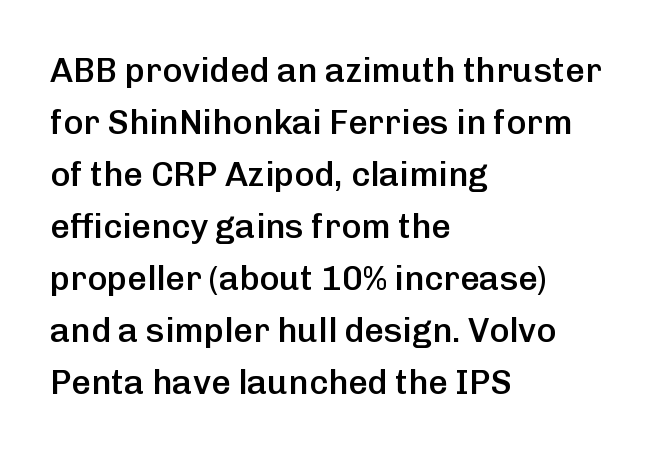
The image shows 34 px semibold sans-serif type, upright; set left-aligned, normal line spacing (1.53x), normal letter spacing, not underlined; low stroke contrast and a medium x-height.
